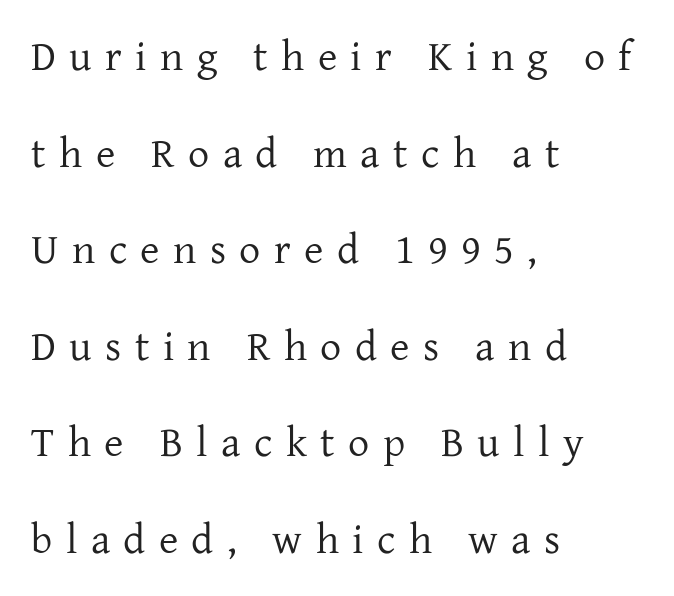
Q: Is the text bold? A: No.
Q: Is the text italic (slanted)? A: No, it is upright.
Q: Is the typeface a serif or a sans-serif typeface? A: Serif.
Q: Is the text underlined? A: No.
Q: How is the paragraph aligned? A: Left-aligned.
Q: Is the spacing between letters normal or unusually wide? A: Unusually wide.
Q: Is the spacing between lines tight, normal or loose? A: Loose.
Q: Width (condensed, normal, or wide)? A: Normal.
Q: Stroke contrast? A: Low.
Q: x-height? A: Medium.
Q: Monospaced? A: No.
